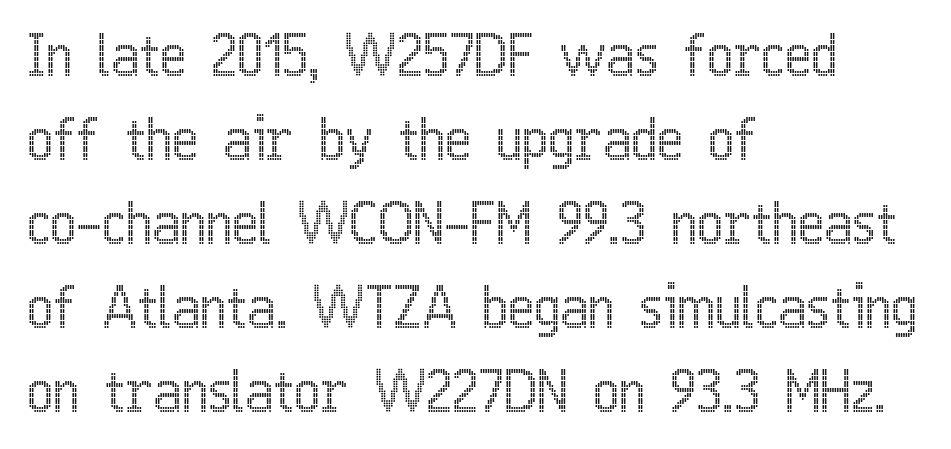
Q: Is the text italic (slanted)? A: No, it is upright.
Q: Is the text underlined? A: No.
Q: How is the paragraph aligned? A: Left-aligned.
Q: Is the spacing between letters normal or unusually wide? A: Normal.
Q: Is the spacing between lines tight, normal or loose? A: Normal.
Q: Width (condensed, normal, or wide)? A: Condensed.
Q: x-height? A: Medium.
Q: Monospaced? A: No.
